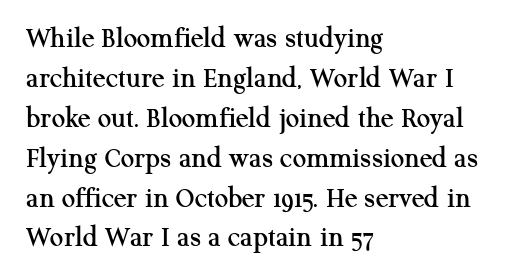
{"serif": "yes", "italic": "no", "width": "normal", "stroke_contrast": "medium", "x_height": "medium", "monospaced": "no", "underline": "no", "align": "left", "line_spacing": "normal", "line_spacing_ratio": 1.33, "letter_spacing": "normal", "letter_spacing_em": 0.0, "glyph_px": 30}
